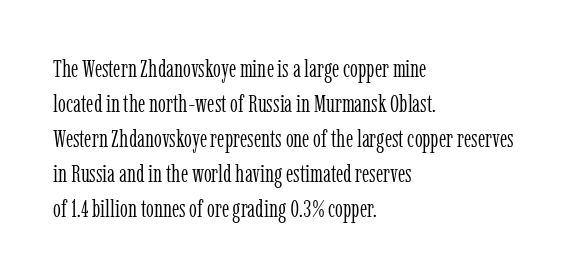
Q: Is the text bold? A: No.
Q: Is the text italic (slanted)? A: No, it is upright.
Q: Is the text underlined? A: No.
Q: How is the paragraph aligned? A: Left-aligned.
Q: Is the spacing between letters normal or unusually wide? A: Normal.
Q: Is the spacing between lines tight, normal or loose? A: Normal.
